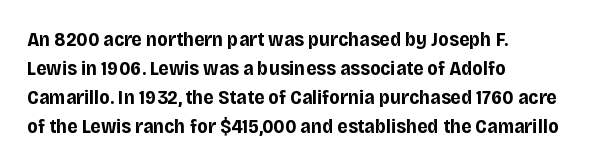
The image shows 20 px bold type, upright; set left-aligned, normal line spacing (1.45x), normal letter spacing, not underlined.
